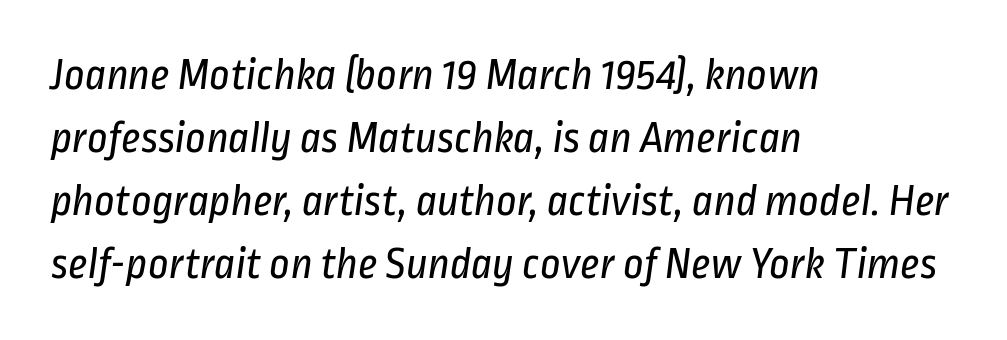
The image shows 45 px regular-weight, condensed sans-serif type; set left-aligned, normal line spacing (1.4x), normal letter spacing, not underlined; low stroke contrast and a medium x-height.
